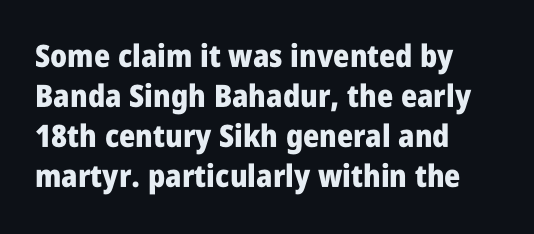
{"serif": "no", "italic": "no", "bold": "yes", "weight": "heavy", "width": "condensed", "stroke_contrast": "low", "x_height": "large", "monospaced": "no", "underline": "no", "align": "left", "line_spacing": "normal", "line_spacing_ratio": 1.29, "letter_spacing": "normal", "letter_spacing_em": 0.0, "glyph_px": 31}
